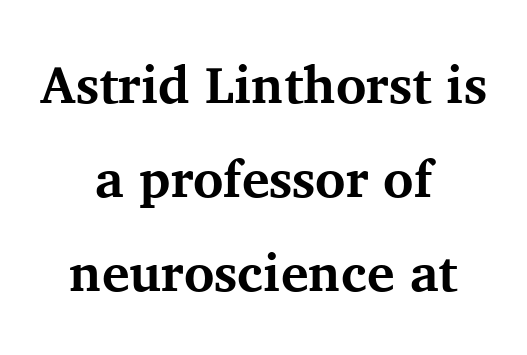
{"serif": "yes", "italic": "no", "bold": "yes", "weight": "bold", "width": "normal", "stroke_contrast": "medium", "x_height": "medium", "monospaced": "no", "underline": "no", "align": "center", "line_spacing_ratio": 1.81, "letter_spacing": "normal", "letter_spacing_em": 0.0, "glyph_px": 52}
